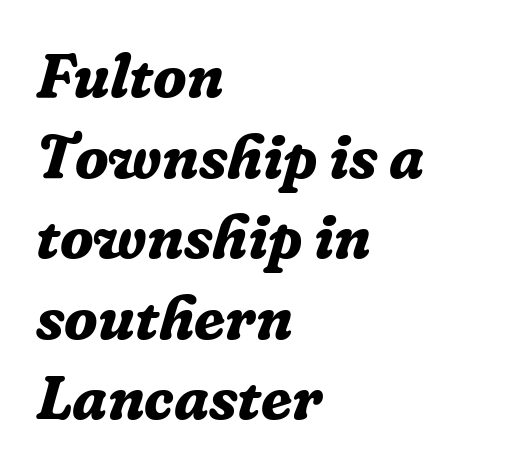
The block of text has a typical density, with ordinary space between rows. Nobody drew a line under any word here. Varying glyph widths throughout — classic text-font behaviour. The text was rendered using a seriffed face with decorative stroke endings. Reading down the block, your eye returns to a fixed left position each line.
